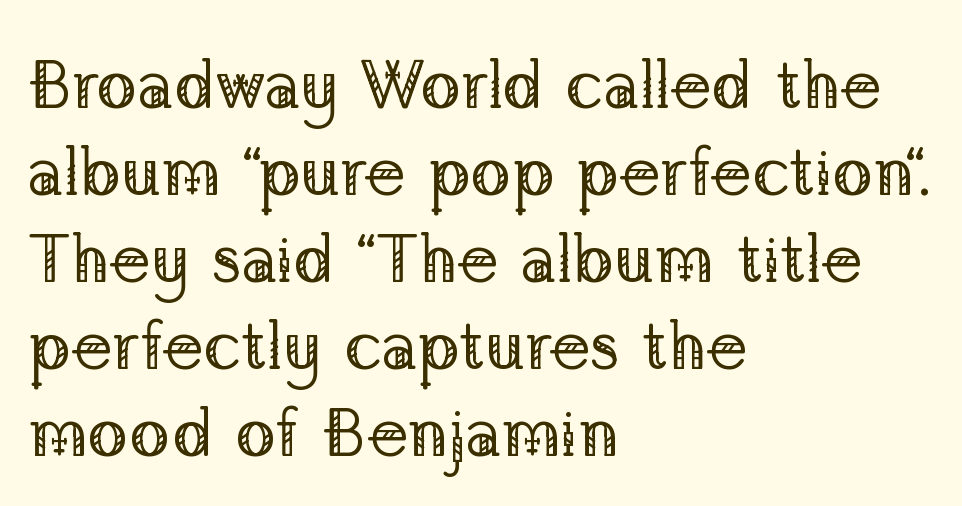
{"serif": "yes", "italic": "no", "bold": "no", "weight": "regular", "width": "normal", "stroke_contrast": "low", "x_height": "medium", "monospaced": "no", "underline": "no", "align": "left", "line_spacing": "normal", "line_spacing_ratio": 1.28, "letter_spacing": "normal", "letter_spacing_em": 0.0, "glyph_px": 68}
